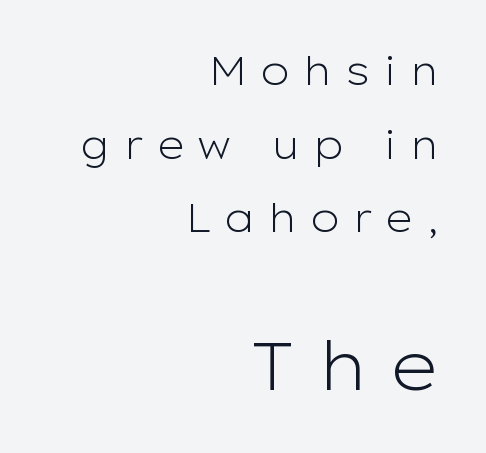
{"serif": "no", "italic": "no", "bold": "no", "weight": "light", "width": "wide", "stroke_contrast": "low", "x_height": "medium", "monospaced": "no", "underline": "no", "align": "right", "line_spacing_ratio": 1.89, "letter_spacing": "wide", "letter_spacing_em": 0.3, "larger_block": "second", "size_ratio": 1.74, "glyph_px": 68}
